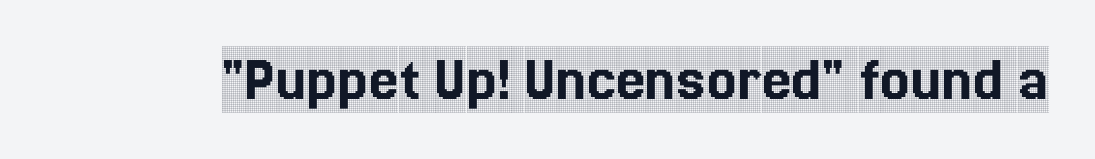
Q: Is the text italic (slanted)? A: No, it is upright.
Q: Is the typeface a serif or a sans-serif typeface? A: Serif.
Q: Is the text underlined? A: No.
Q: Is the spacing between letters normal or unusually wide? A: Normal.
Q: Width (condensed, normal, or wide)? A: Condensed.
Q: x-height? A: Large.
Q: Monospaced? A: No.
